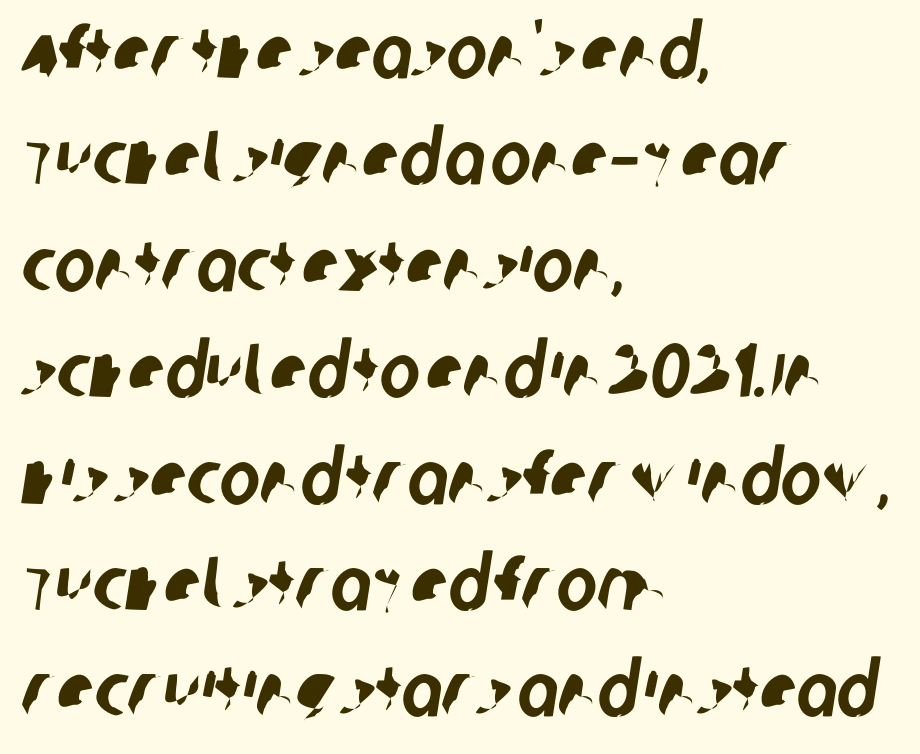
Look at the tracking — it's just the regular setting, nothing added. In CSS terms this would be text-align: left. Each letter keeps its own natural width here, so spacing adapts to shape. Horizontal bands of white between lines are of average thickness.
